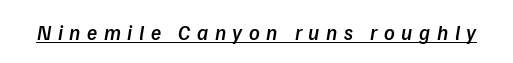
The image shows 21 px text type; set unusually wide letter spacing (+0.31 em), underlined.
